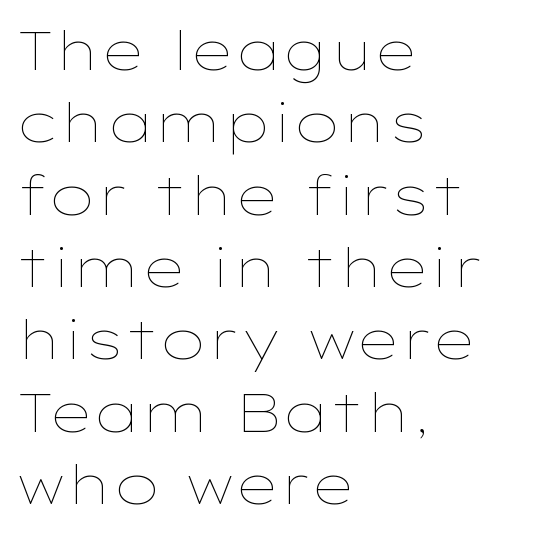
Each line starts at the same left margin while the right side varies. Do the characters align in a grid? No, the font is proportional. The letters stand straight up with perfectly vertical stems. The rendering keeps characters at their native spacing.
